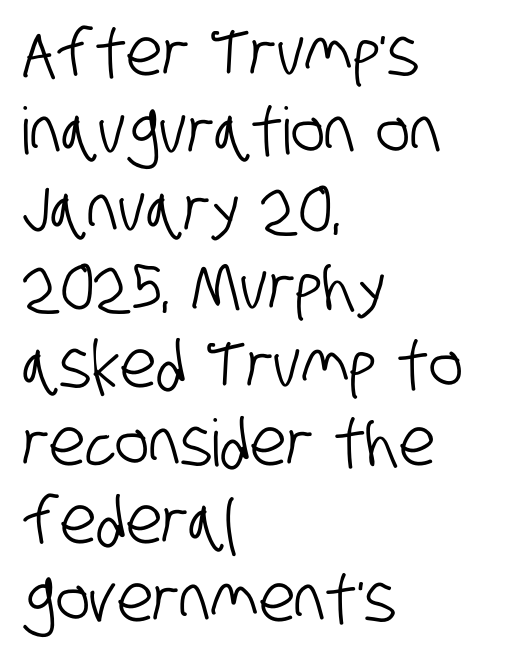
The image shows 65 px condensed sans-serif type; set left-aligned, line spacing 1.2x, normal letter spacing, not underlined; low stroke contrast and a large x-height.
